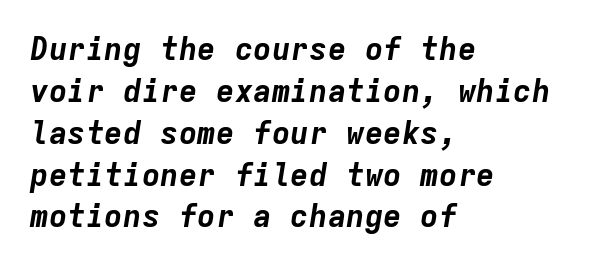
These lines sit exactly where default settings would place them. The sample has been set heavy, in full bold. Typeset ragged right — the left edge is the straight one. This rendering features lettering with no underline. The rendering keeps characters at their native spacing. The passage shown is typed in a monospace face where columns stay perfectly aligned.
